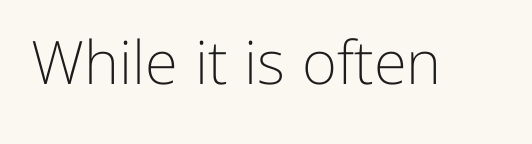
The image shows 60 px light sans-serif type, upright; set normal letter spacing, not underlined; low stroke contrast and a medium x-height.
